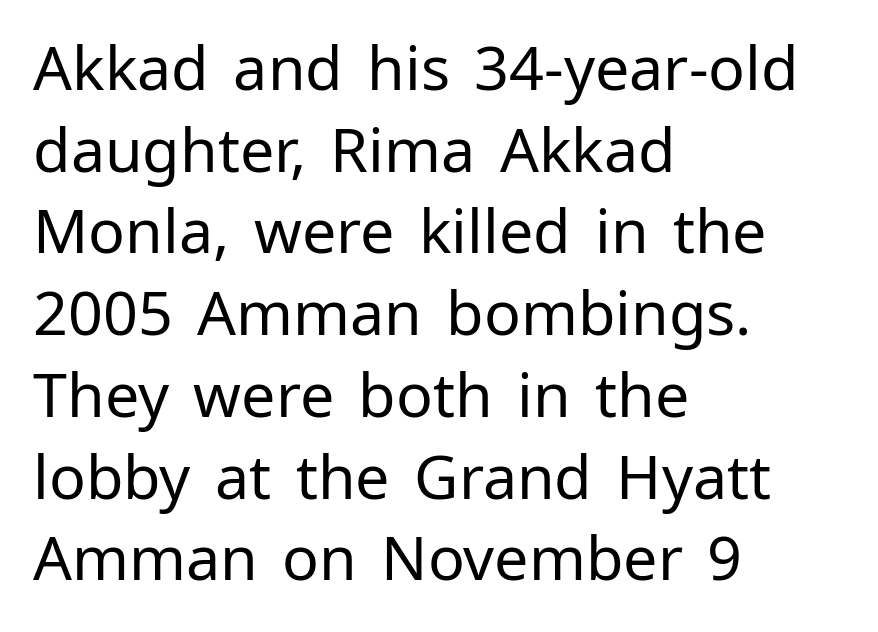
{"serif": "no", "italic": "no", "bold": "no", "weight": "regular", "width": "normal", "stroke_contrast": "low", "x_height": "medium", "monospaced": "no", "underline": "no", "align": "left", "line_spacing": "normal", "line_spacing_ratio": 1.34, "letter_spacing": "normal", "letter_spacing_em": 0.0, "glyph_px": 61}
